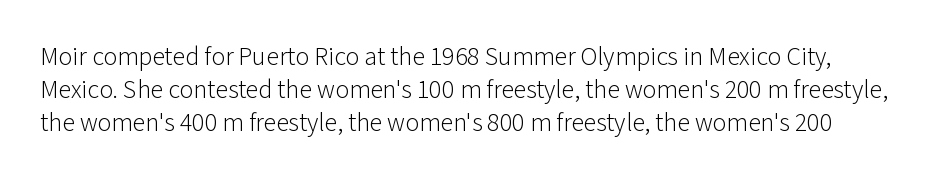
Q: Is the text bold? A: No.
Q: Is the text italic (slanted)? A: No, it is upright.
Q: Is the text underlined? A: No.
Q: Is the spacing between letters normal or unusually wide? A: Normal.
Q: Is the spacing between lines tight, normal or loose? A: Normal.
